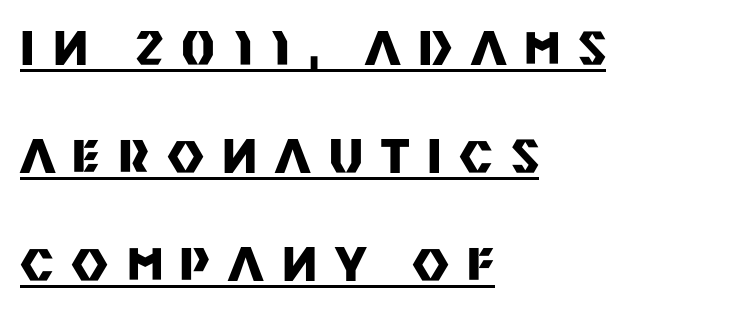
{"serif": "no", "italic": "no", "bold": "yes", "weight": "heavy", "width": "normal", "stroke_contrast": "medium", "x_height": "large", "monospaced": "no", "underline": "yes", "align": "left", "line_spacing": "loose", "line_spacing_ratio": 2.4, "letter_spacing": "wide", "letter_spacing_em": 0.4, "glyph_px": 45}
